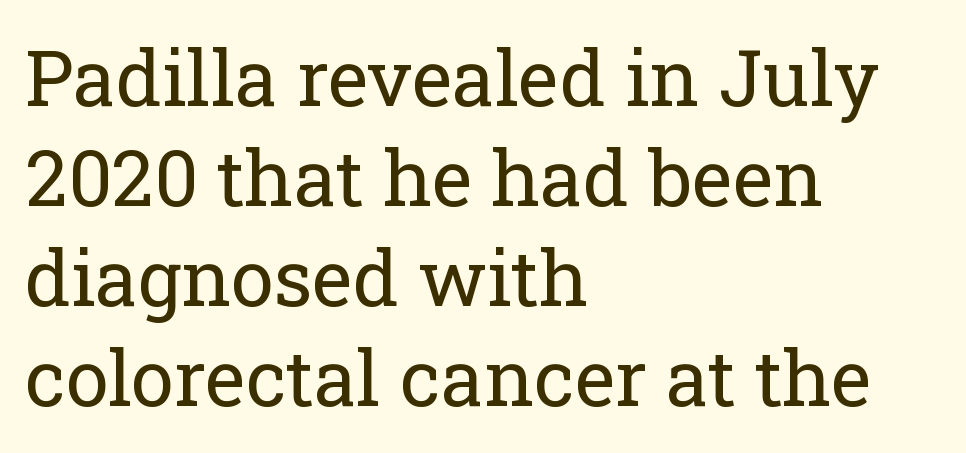
Casual observation: everything's shoved over to the left. The typeface chosen for these lines features serifs. The words here are not underlined. Looks like regular typesetting: each glyph gets only the width it needs.
